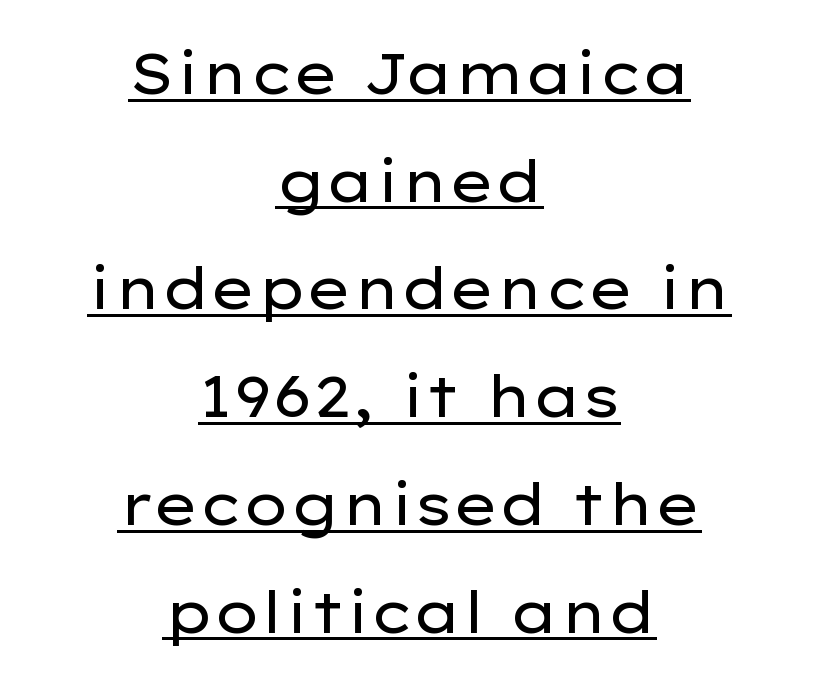
{"serif": "no", "italic": "no", "bold": "no", "weight": "regular", "width": "wide", "stroke_contrast": "low", "x_height": "medium", "monospaced": "no", "underline": "yes", "align": "center", "line_spacing_ratio": 1.89, "letter_spacing": "normal", "letter_spacing_em": 0.0, "glyph_px": 57}
